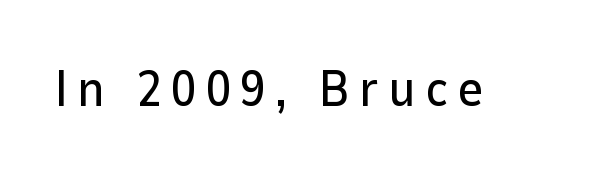
The image shows 51 px sans-serif type, upright; set not underlined; low stroke contrast and a medium x-height.
